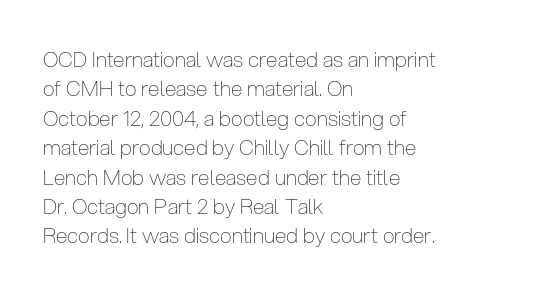
A clean baseline with only descenders dipping below it. If you drew a line through each stem, it would be perfectly vertical. Honestly, the row spacing looks completely unremarkable. Is this a heavy cut? Hardly; it is regular or lighter.
